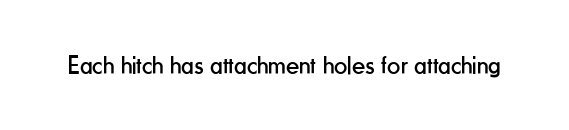
{"italic": "no", "bold": "no", "underline": "no", "letter_spacing": "normal", "letter_spacing_em": 0.0, "glyph_px": 26}
